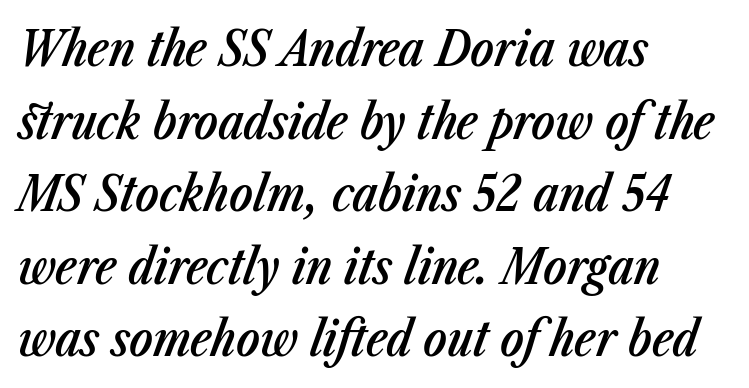
Compared with an ordinary text face, these strokes are moderately heavier — a semibold. The glyphs are unaccompanied by any horizontal stroke below them. If you drew a ruler down the left edge, every line would touch it. The gaps between neighbouring characters are ordinary and unremarkable. Emphasis-style slanted type is in use. A typesetter would call this proportional, since set widths differ per character.
